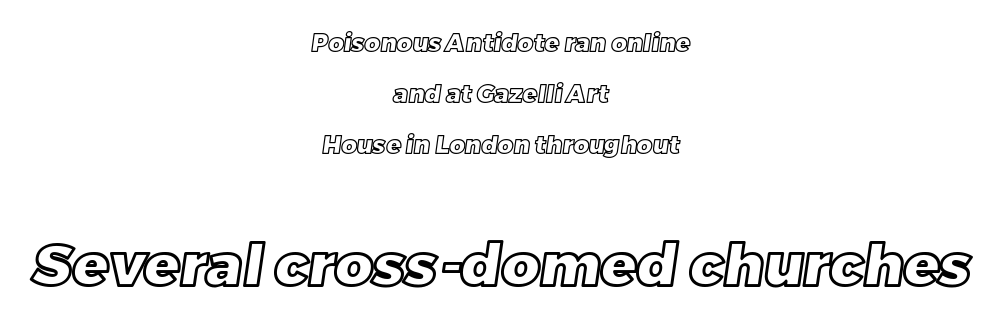
{"width": "normal", "x_height": "large", "monospaced": "no", "underline": "no", "align": "center", "line_spacing": "loose", "line_spacing_ratio": 2.12, "letter_spacing": "normal", "letter_spacing_em": 0.0, "larger_block": "second", "size_ratio": 2.46, "glyph_px": 59}
